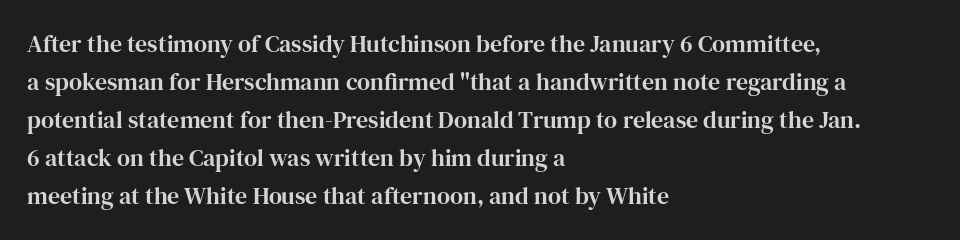
The image shows 24 px text type, upright; set left-aligned, normal line spacing (1.58x), normal letter spacing, not underlined.
